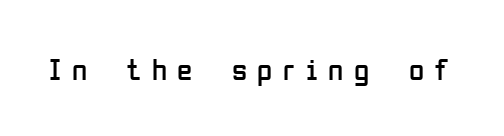
Q: Is the text bold? A: No.
Q: Is the text italic (slanted)? A: No, it is upright.
Q: Is the typeface a serif or a sans-serif typeface? A: Sans-serif.
Q: Is the text underlined? A: No.
Q: Is the spacing between letters normal or unusually wide? A: Unusually wide.
Q: Width (condensed, normal, or wide)? A: Condensed.
Q: Stroke contrast? A: Low.
Q: x-height? A: Medium.
Q: Monospaced? A: No.
